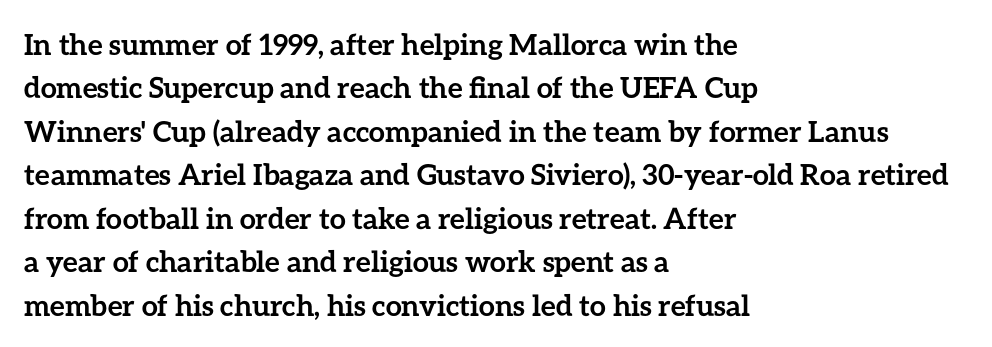
The letters sit at their default tracking, neither squeezed nor spread. Horizontal alignment here is leftward, the default for most running prose. Does the lettering tilt? It doesn't — this is upright. You'd pick this weight for a headline — it's a proper bold. Honestly, the row spacing looks completely unremarkable.
